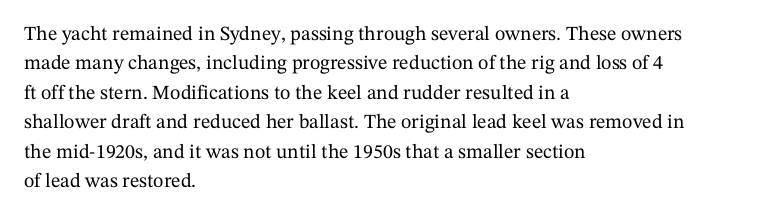
Notice how the passage keeps a crisp vertical edge on the left only. The space directly below the letters is spotless. The designer left line spacing at the default. Honestly, the letter spacing is just normal — you wouldn't notice it. Posture: vertical.
